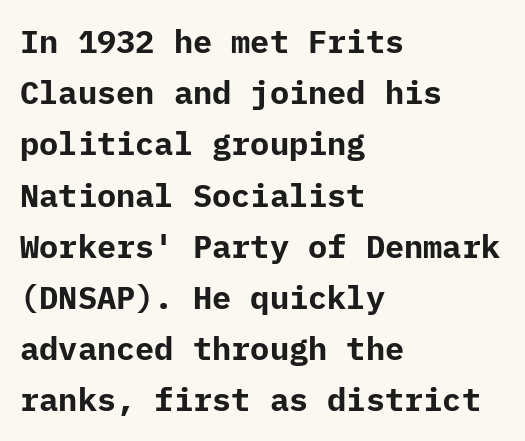
Q: Is the text bold? A: Yes.
Q: Is the text italic (slanted)? A: No, it is upright.
Q: Is the typeface a serif or a sans-serif typeface? A: Sans-serif.
Q: Is the text underlined? A: No.
Q: How is the paragraph aligned? A: Left-aligned.
Q: Is the spacing between letters normal or unusually wide? A: Normal.
Q: Is the spacing between lines tight, normal or loose? A: Normal.
Q: Width (condensed, normal, or wide)? A: Normal.
Q: Stroke contrast? A: Low.
Q: x-height? A: Medium.
